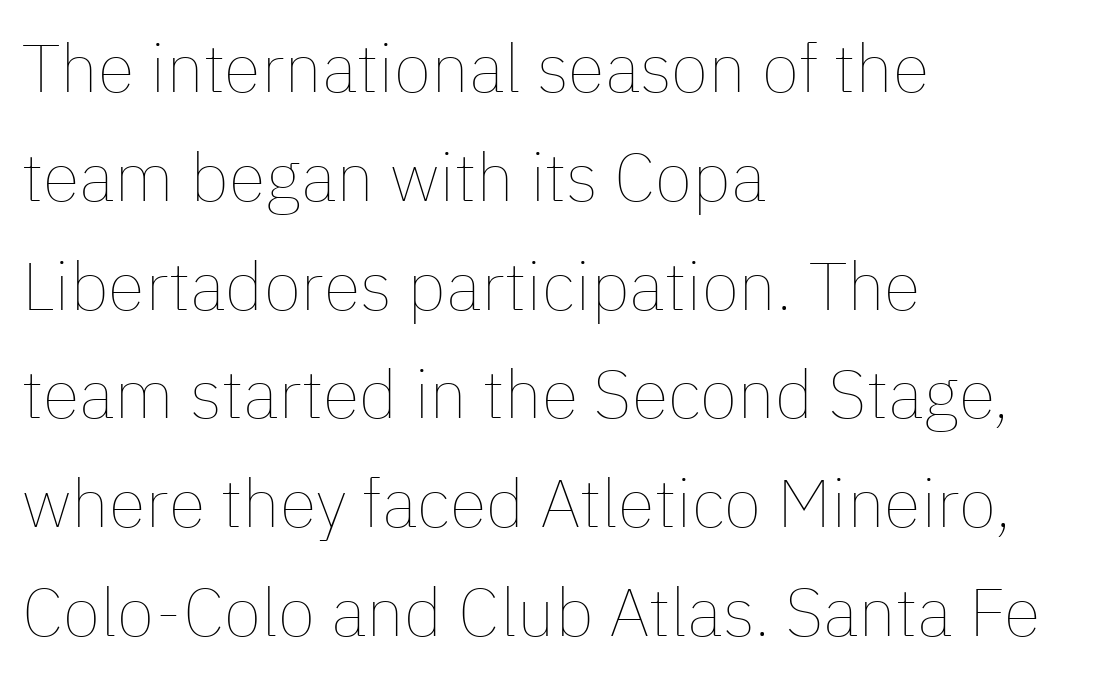
Do the letters lean? They stand straight. Each line starts at the same left margin while the right side varies. Looks like regular typesetting: each glyph gets only the width it needs. Characters follow at the spacing the type designer built in. The space directly below the letters is spotless. Honestly, the row spacing looks completely unremarkable.
